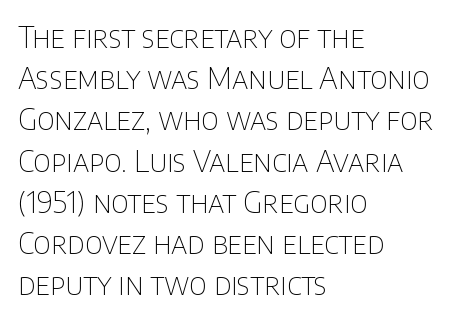
Q: Is the text bold? A: No.
Q: Is the text italic (slanted)? A: No, it is upright.
Q: Is the typeface a serif or a sans-serif typeface? A: Sans-serif.
Q: Is the text underlined? A: No.
Q: How is the paragraph aligned? A: Left-aligned.
Q: Is the spacing between letters normal or unusually wide? A: Normal.
Q: Is the spacing between lines tight, normal or loose? A: Normal.
Q: Width (condensed, normal, or wide)? A: Normal.
Q: Stroke contrast? A: Low.
Q: x-height? A: Large.
Q: Monospaced? A: No.
